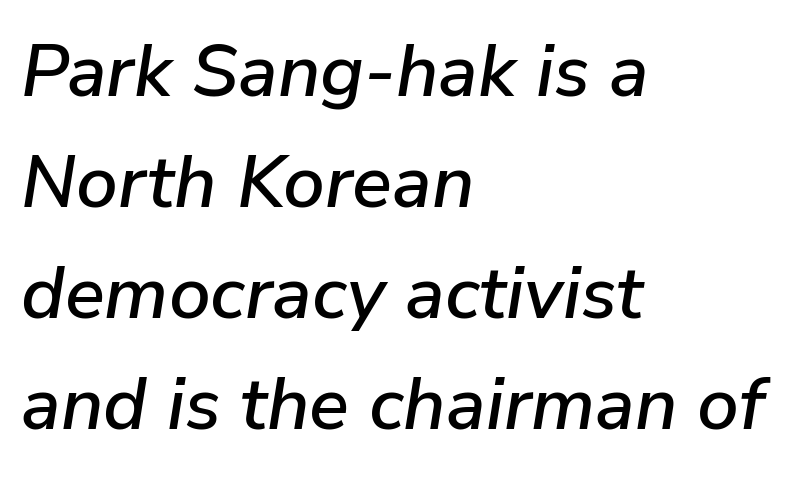
{"italic": "yes", "lean": "right", "slant_degrees": 9, "width": "normal", "stroke_contrast": "low", "x_height": "medium", "monospaced": "no", "underline": "no", "align": "left", "line_spacing": "normal", "line_spacing_ratio": 1.5, "letter_spacing": "normal", "letter_spacing_em": 0.0, "glyph_px": 74}
